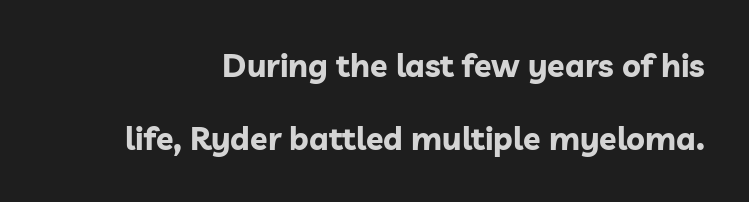
Q: Is the text bold? A: Yes.
Q: Is the text italic (slanted)? A: No, it is upright.
Q: Is the typeface a serif or a sans-serif typeface? A: Sans-serif.
Q: Is the text underlined? A: No.
Q: Is the spacing between letters normal or unusually wide? A: Normal.
Q: Is the spacing between lines tight, normal or loose? A: Loose.
Q: Width (condensed, normal, or wide)? A: Normal.
Q: Stroke contrast? A: Low.
Q: x-height? A: Medium.
Q: Monospaced? A: No.
